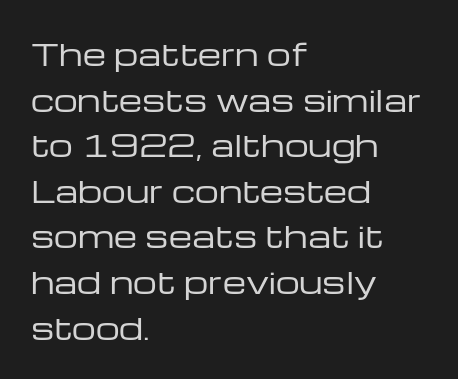
Q: Is the text bold? A: No.
Q: Is the text italic (slanted)? A: No, it is upright.
Q: Is the typeface a serif or a sans-serif typeface? A: Sans-serif.
Q: Is the text underlined? A: No.
Q: How is the paragraph aligned? A: Left-aligned.
Q: Is the spacing between letters normal or unusually wide? A: Normal.
Q: Is the spacing between lines tight, normal or loose? A: Normal.
Q: Width (condensed, normal, or wide)? A: Wide.
Q: Stroke contrast? A: Low.
Q: x-height? A: Medium.
Q: Monospaced? A: No.
